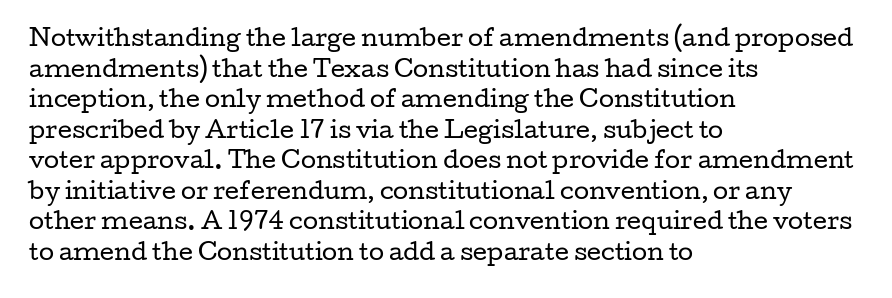
Q: Is the text bold? A: No.
Q: Is the text italic (slanted)? A: No, it is upright.
Q: Is the text underlined? A: No.
Q: How is the paragraph aligned? A: Left-aligned.
Q: Is the spacing between letters normal or unusually wide? A: Normal.
Q: Is the spacing between lines tight, normal or loose? A: Normal.
